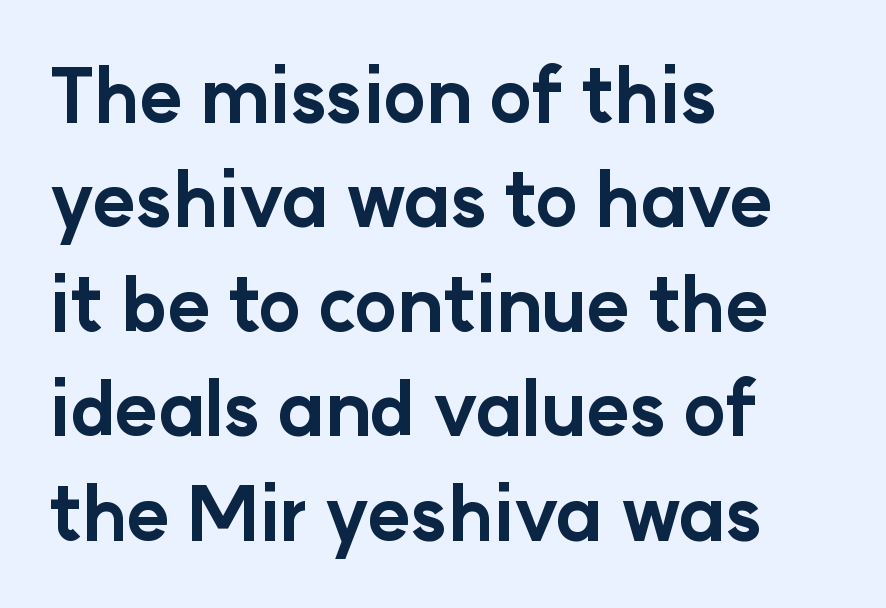
{"serif": "no", "italic": "no", "bold": "yes", "weight": "bold", "width": "normal", "stroke_contrast": "low", "x_height": "medium", "monospaced": "no", "underline": "no", "align": "left", "line_spacing": "normal", "line_spacing_ratio": 1.43, "letter_spacing": "normal", "letter_spacing_em": 0.0, "glyph_px": 73}
